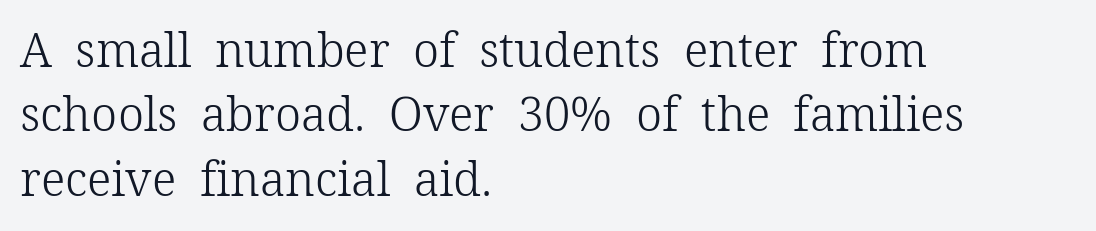
{"serif": "yes", "italic": "no", "bold": "no", "weight": "light", "width": "normal", "stroke_contrast": "low", "x_height": "medium", "monospaced": "no", "underline": "no", "align": "left", "line_spacing": "normal", "line_spacing_ratio": 1.37, "letter_spacing": "normal", "letter_spacing_em": 0.0, "glyph_px": 47}
